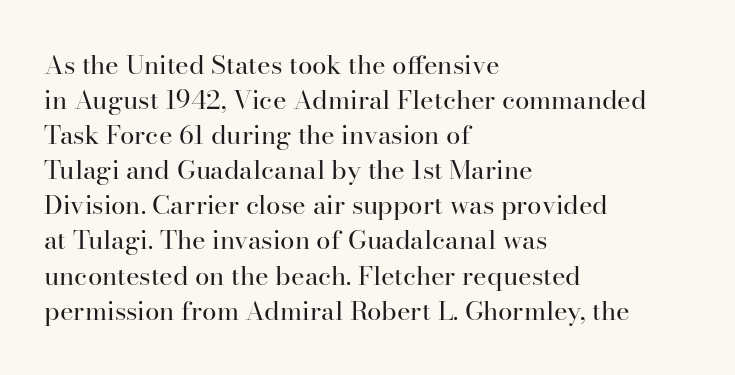
How are the letters spaced? Ordinarily, with no added tracking. Has an underline been added? It has not. Honestly, the row spacing looks completely unremarkable. The font is comparable to plain body text, perhaps lighter. Visually the block forms a straight wall on the left and a jagged coastline on the right.
